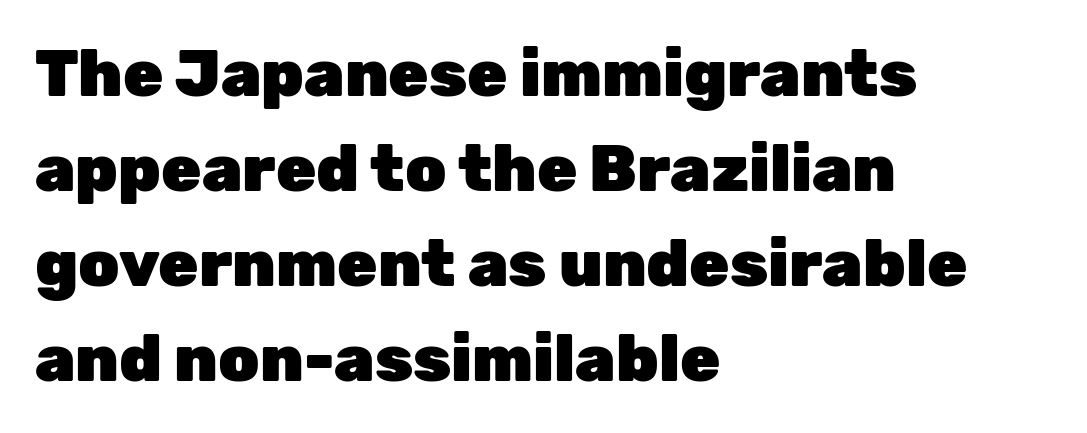
Q: Is the text bold? A: Yes.
Q: Is the text italic (slanted)? A: No, it is upright.
Q: Is the typeface a serif or a sans-serif typeface? A: Sans-serif.
Q: Is the text underlined? A: No.
Q: How is the paragraph aligned? A: Left-aligned.
Q: Is the spacing between letters normal or unusually wide? A: Normal.
Q: Is the spacing between lines tight, normal or loose? A: Normal.
Q: Width (condensed, normal, or wide)? A: Normal.
Q: Stroke contrast? A: Low.
Q: x-height? A: Medium.
Q: Monospaced? A: No.
